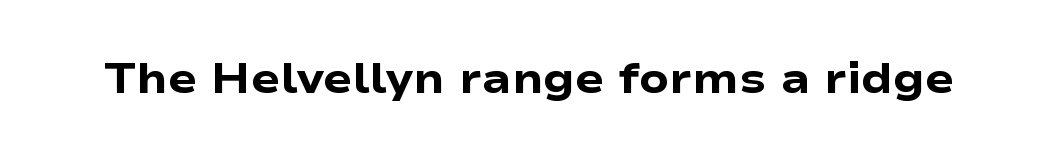
The image shows 43 px heavy, wide sans-serif type, upright; set normal letter spacing, not underlined; low stroke contrast and a medium x-height.
